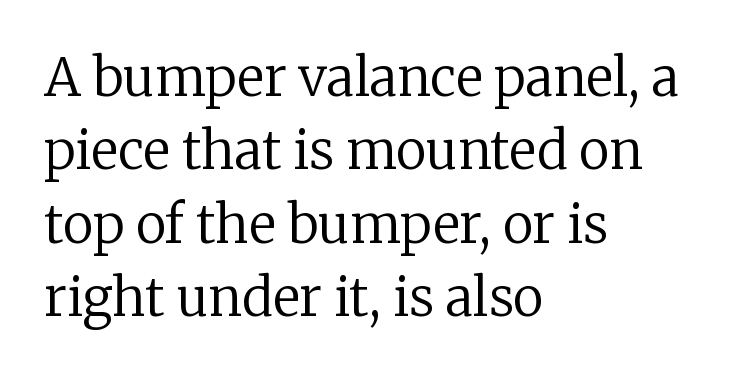
{"serif": "yes", "italic": "no", "bold": "no", "weight": "regular", "width": "normal", "stroke_contrast": "low", "x_height": "medium", "monospaced": "no", "underline": "no", "align": "left", "line_spacing": "normal", "line_spacing_ratio": 1.41, "letter_spacing": "normal", "letter_spacing_em": 0.0, "glyph_px": 52}
